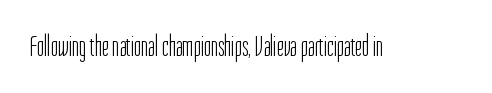
The image shows 30 px light, condensed sans-serif type, upright; set normal letter spacing, not underlined; low stroke contrast and a medium x-height.
